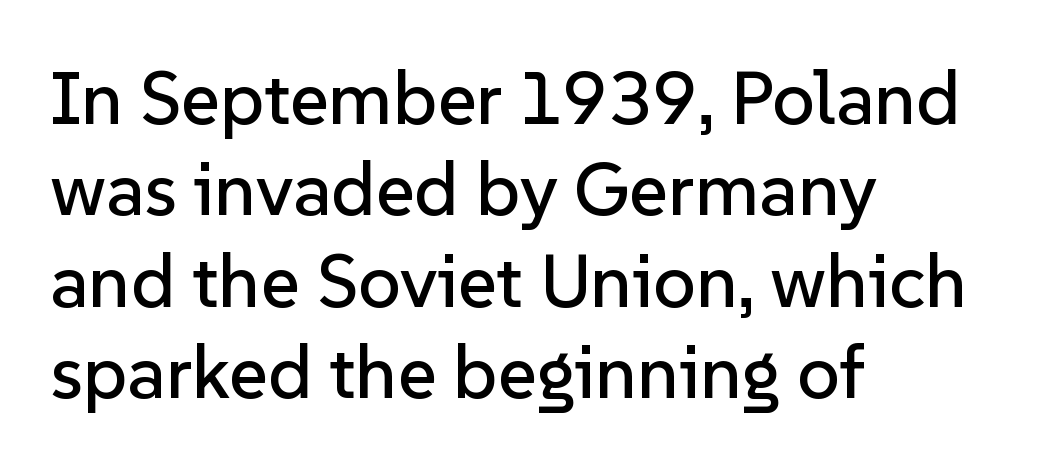
{"serif": "no", "italic": "no", "width": "normal", "stroke_contrast": "low", "x_height": "medium", "monospaced": "no", "underline": "no", "align": "left", "line_spacing_ratio": 1.22, "letter_spacing": "normal", "letter_spacing_em": 0.0, "glyph_px": 75}
